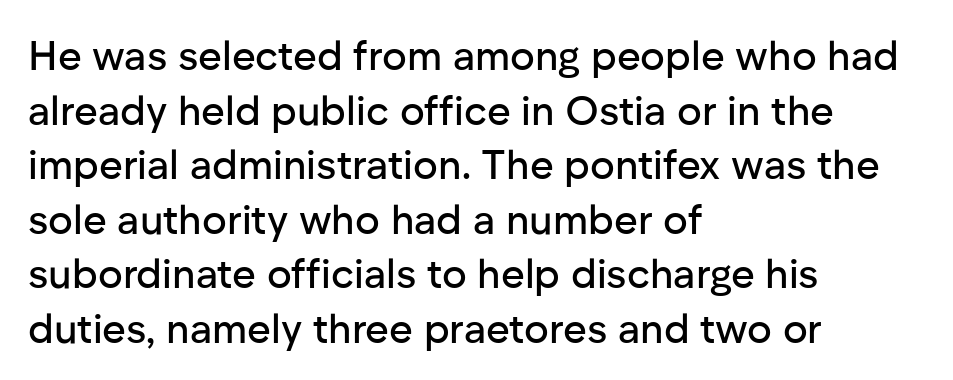
Q: Is the text italic (slanted)? A: No, it is upright.
Q: Is the typeface a serif or a sans-serif typeface? A: Sans-serif.
Q: Is the text underlined? A: No.
Q: How is the paragraph aligned? A: Left-aligned.
Q: Is the spacing between letters normal or unusually wide? A: Normal.
Q: Is the spacing between lines tight, normal or loose? A: Normal.
Q: Width (condensed, normal, or wide)? A: Normal.
Q: Stroke contrast? A: Low.
Q: x-height? A: Medium.
Q: Monospaced? A: No.
